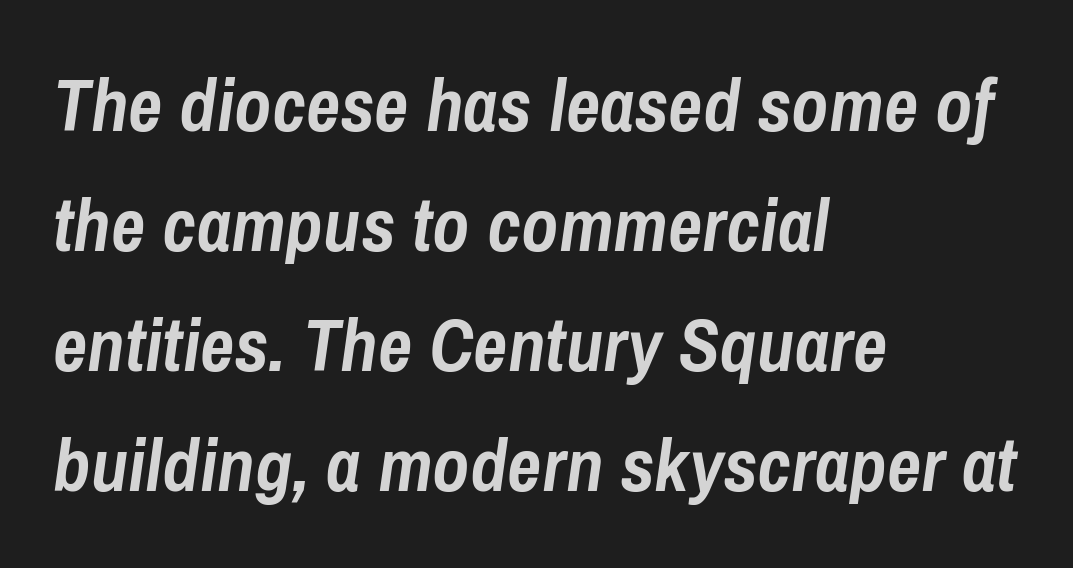
Observe the ordinary spacing: letters are neighbours, not strangers. A bare baseline throughout the passage. The face used here is proportionally spaced, like ordinary book or web type. The rendering uses a moderate line-height, typical for paragraphs. This rendering uses left alignment, leaving the right contour irregular.
